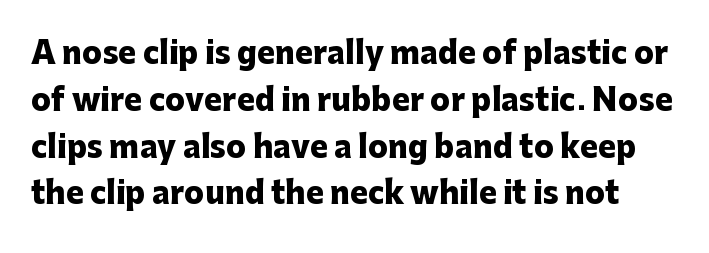
Type style note: lacks serifs. There is no visible air inserted between adjacent glyphs. Posture: straight, roman, zero tilt. Line spacing here is normal. Is the type bold? Yes — the strokes are clearly thick and heavy.
